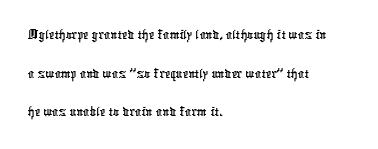
The image shows 31 px condensed sans-serif type; set left-aligned, normal line spacing (1.25x), normal letter spacing, not underlined; low stroke contrast and a medium x-height.
